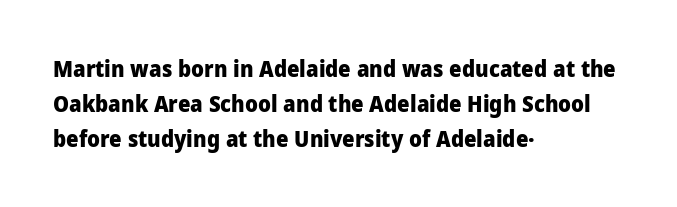
The image shows 22 px bold type, upright; set left-aligned, normal line spacing (1.59x), normal letter spacing, not underlined.
